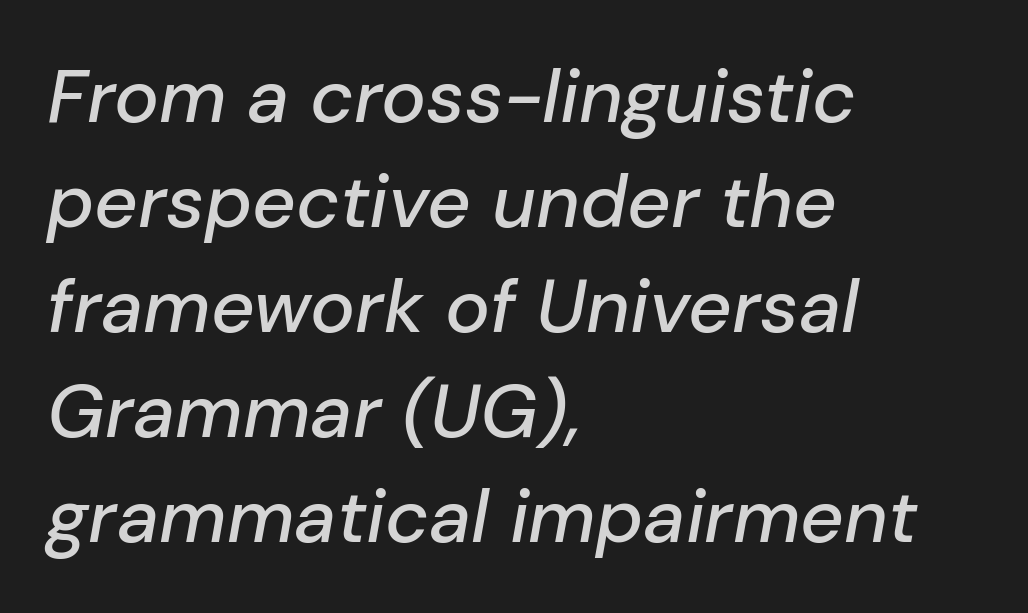
This rendering features lettering with no underline. Each line starts at the same left margin while the right side varies. Compared with ordinary roman type, these characters are visibly tilted. A typesetter would call this proportional, since set widths differ per character.
